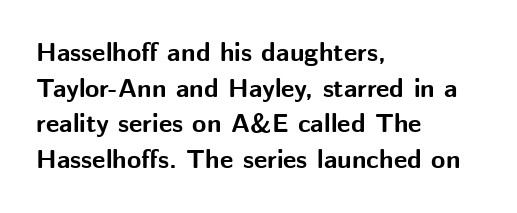
{"italic": "no", "bold": "yes", "underline": "no", "align": "left", "line_spacing": "normal", "line_spacing_ratio": 1.37, "letter_spacing": "normal", "letter_spacing_em": 0.0, "glyph_px": 26}
